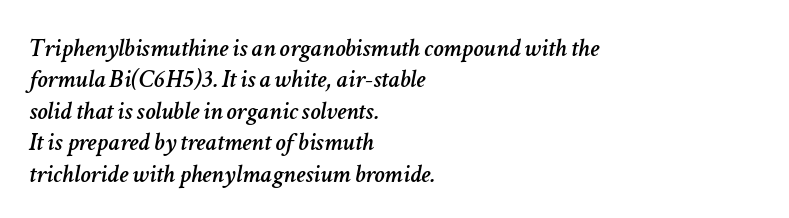
Short note: letters normally spaced. Notice how the passage keeps a crisp vertical edge on the left only. A bare baseline throughout the passage. There's an unmistakable incline to the writing here.
